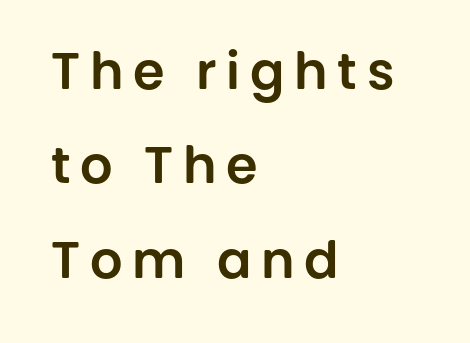
{"serif": "no", "italic": "no", "width": "normal", "stroke_contrast": "low", "x_height": "large", "monospaced": "no", "underline": "no", "align": "left", "line_spacing_ratio": 1.85, "glyph_px": 51}
